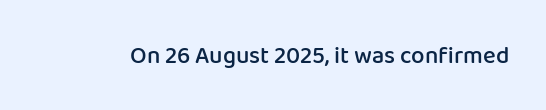
{"italic": "no", "bold": "semi", "underline": "no", "letter_spacing": "normal", "letter_spacing_em": 0.0, "glyph_px": 24}
